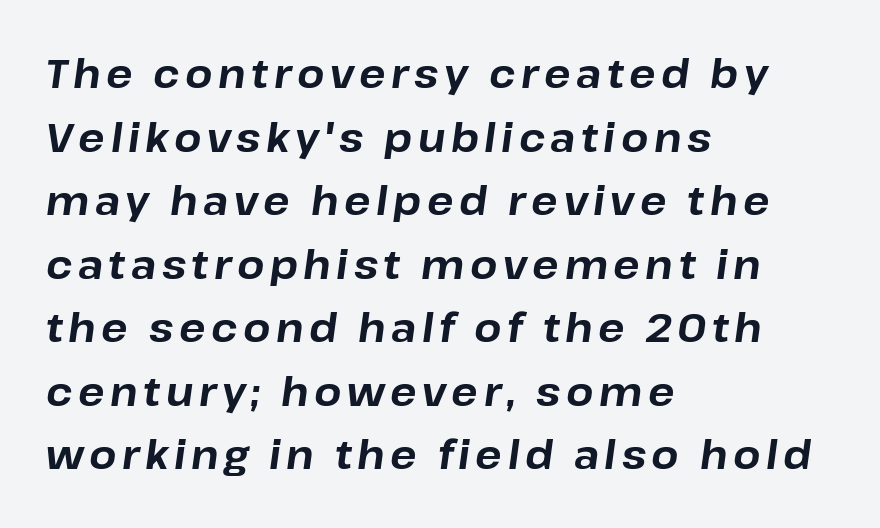
The image shows 39 px bold type, italic (leaning right); set left-aligned, normal line spacing (1.63x), not underlined; low stroke contrast and a medium x-height.
